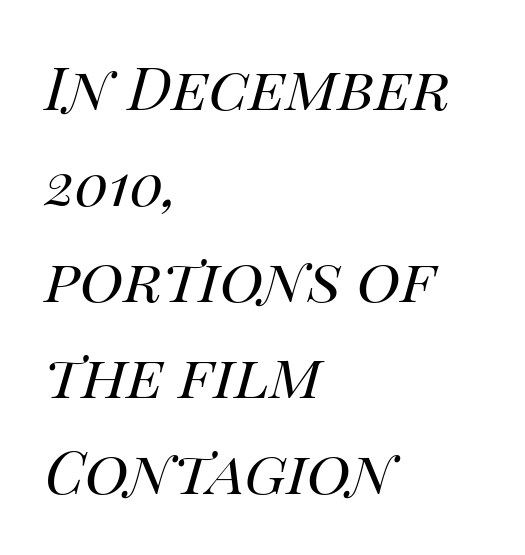
Q: Is the text bold? A: No.
Q: Is the text italic (slanted)? A: Yes, it leans right by about 14 degrees.
Q: Is the text underlined? A: No.
Q: How is the paragraph aligned? A: Left-aligned.
Q: Is the spacing between letters normal or unusually wide? A: Normal.
Q: Is the spacing between lines tight, normal or loose? A: Normal.
Q: Width (condensed, normal, or wide)? A: Normal.
Q: Stroke contrast? A: High.
Q: x-height? A: Large.
Q: Monospaced? A: No.
